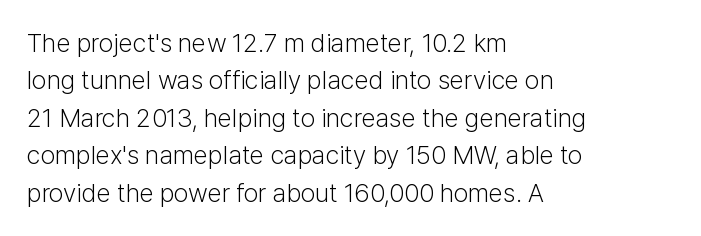
Is the letter spacing exaggerated? No — it looks like the ordinary default. This block has exactly the height ordinary leading produces. This is the regular roman posture of the typeface. Weight: not bold — regular or lighter.
